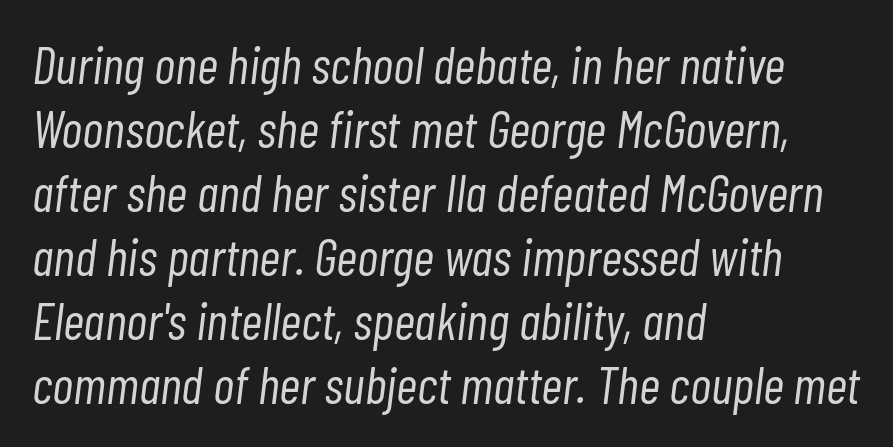
Q: Is the text bold? A: No.
Q: Is the text italic (slanted)? A: Yes, it leans right by about 7 degrees.
Q: Is the text underlined? A: No.
Q: How is the paragraph aligned? A: Left-aligned.
Q: Is the spacing between letters normal or unusually wide? A: Normal.
Q: Width (condensed, normal, or wide)? A: Condensed.
Q: Stroke contrast? A: Low.
Q: x-height? A: Medium.
Q: Monospaced? A: No.
